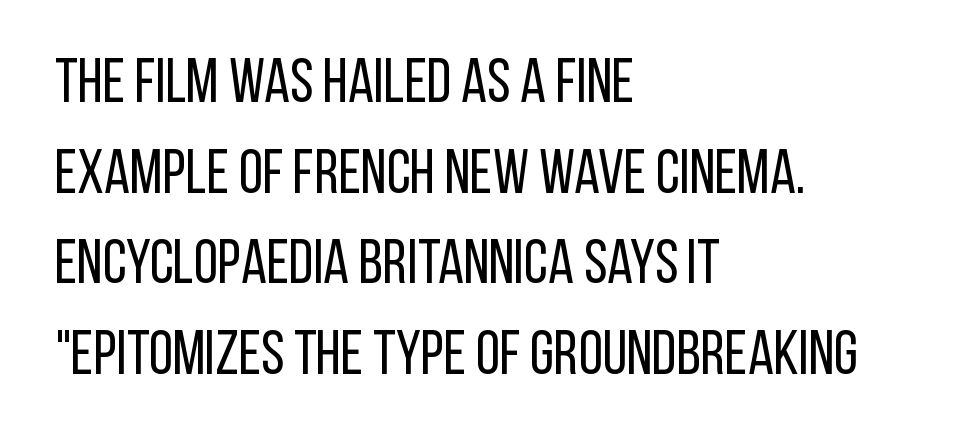
{"serif": "no", "italic": "no", "bold": "no", "weight": "regular", "width": "condensed", "stroke_contrast": "low", "x_height": "large", "monospaced": "no", "underline": "no", "align": "left", "line_spacing": "normal", "line_spacing_ratio": 1.46, "letter_spacing": "normal", "letter_spacing_em": 0.0, "glyph_px": 62}
